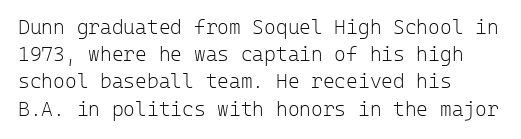
The text block is weighted toward the left margin, trailing off unevenly rightward. Summary of vertical rhythm: regular, with standard interline spacing. Spacing between characters is what you'd get straight out of the box. The letterforms sit at book weight or below.
